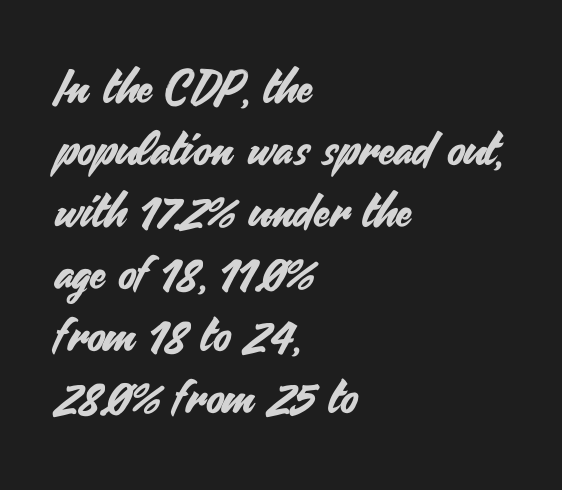
The image shows 46 px sans-serif type; set left-aligned, normal line spacing (1.35x), normal letter spacing, not underlined; medium stroke contrast and a small x-height.
